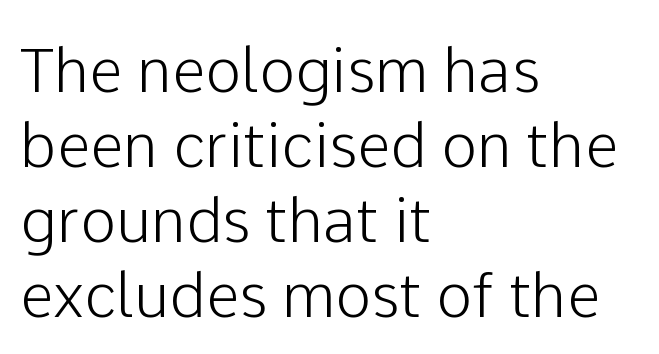
{"serif": "no", "italic": "no", "width": "normal", "stroke_contrast": "low", "x_height": "medium", "monospaced": "no", "underline": "no", "align": "left", "line_spacing_ratio": 1.23, "letter_spacing": "normal", "letter_spacing_em": 0.0, "glyph_px": 61}
